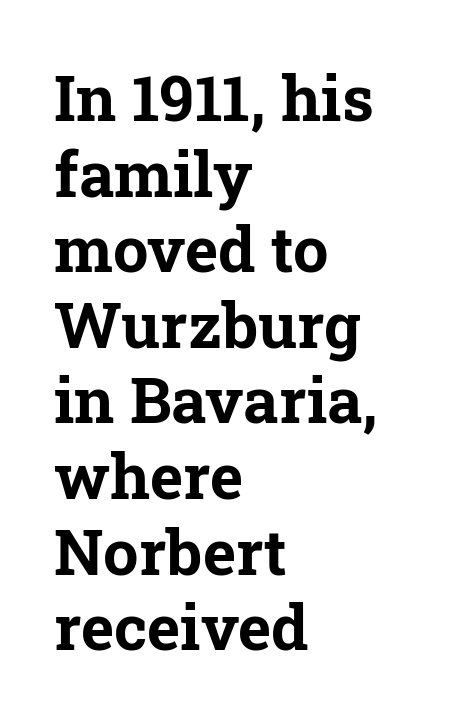
{"serif": "yes", "italic": "no", "bold": "yes", "weight": "bold", "width": "normal", "stroke_contrast": "low", "x_height": "medium", "monospaced": "no", "underline": "no", "align": "left", "line_spacing_ratio": 1.2, "letter_spacing": "normal", "letter_spacing_em": 0.0, "glyph_px": 63}
